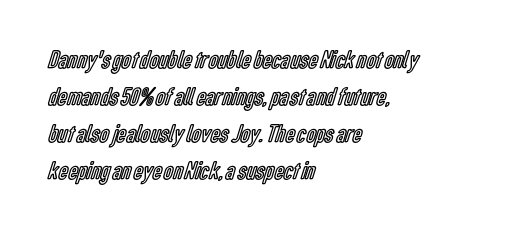
The image shows 26 px text type; set left-aligned, normal line spacing (1.42x), normal letter spacing, not underlined.
